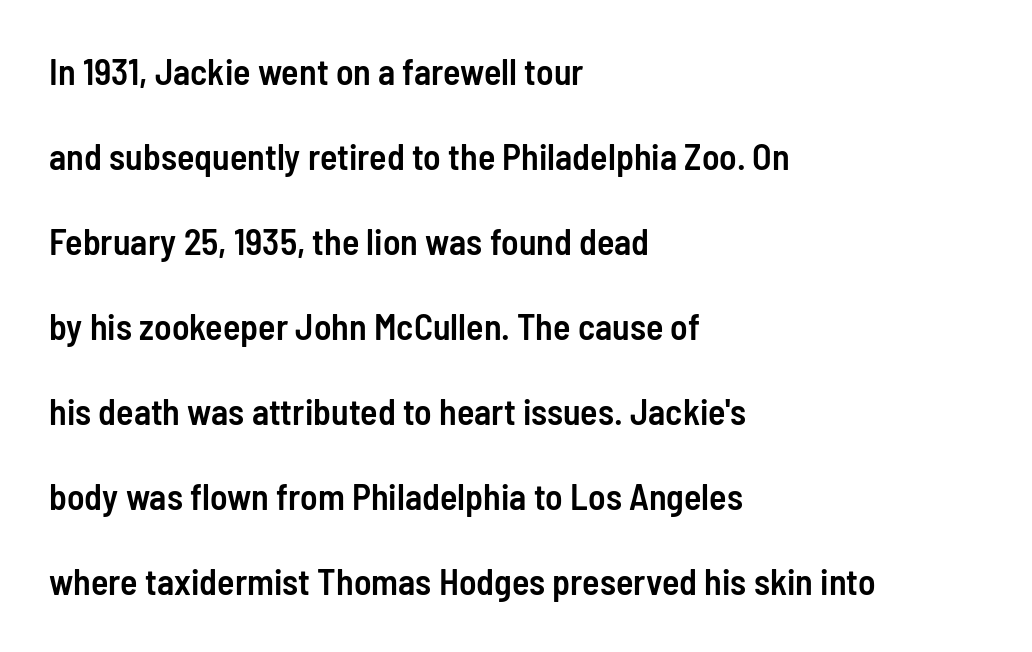
{"serif": "no", "italic": "no", "bold": "semi", "weight": "semibold", "width": "condensed", "stroke_contrast": "low", "x_height": "medium", "monospaced": "no", "underline": "no", "align": "left", "line_spacing": "loose", "line_spacing_ratio": 2.36, "letter_spacing": "normal", "letter_spacing_em": 0.0, "glyph_px": 36}
